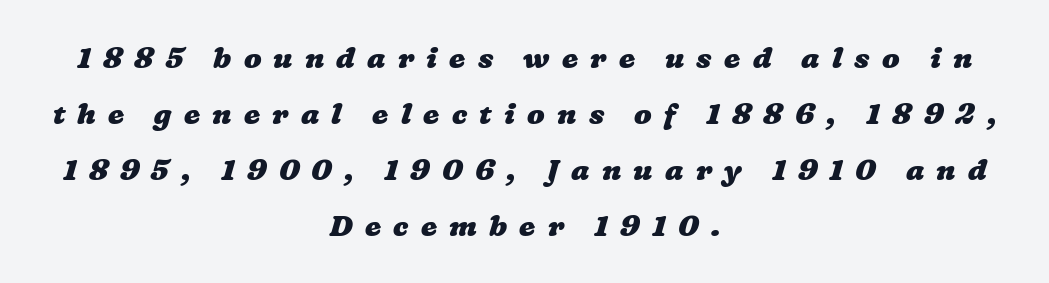
The image shows 29 px heavy, wide type; set centered, loose line spacing (1.93x), unusually wide letter spacing (+0.42 em), not underlined; low stroke contrast and a medium x-height.
